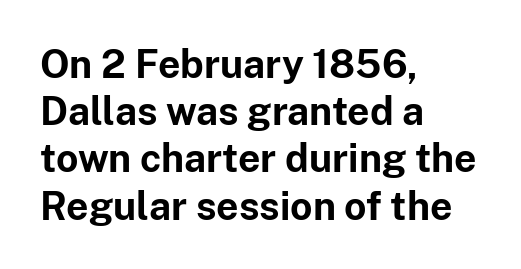
The rag falls on the right side of this text block. A roman cut, with each character standing at attention. Nobody touched the tracking dial on this one. Each glyph is drawn with heavy, bold strokes. Bare-footed words on every line.
